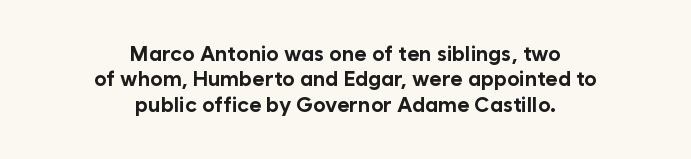
{"italic": "no", "bold": "yes", "underline": "no", "align": "center", "line_spacing_ratio": 1.21, "letter_spacing": "normal", "letter_spacing_em": 0.0, "glyph_px": 21}
